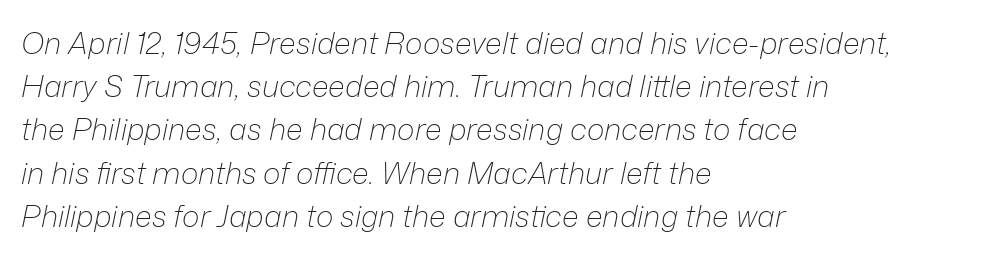
The image shows 30 px light type, italic (leaning right); set left-aligned, normal line spacing (1.44x), normal letter spacing, not underlined; low stroke contrast and a medium x-height.
